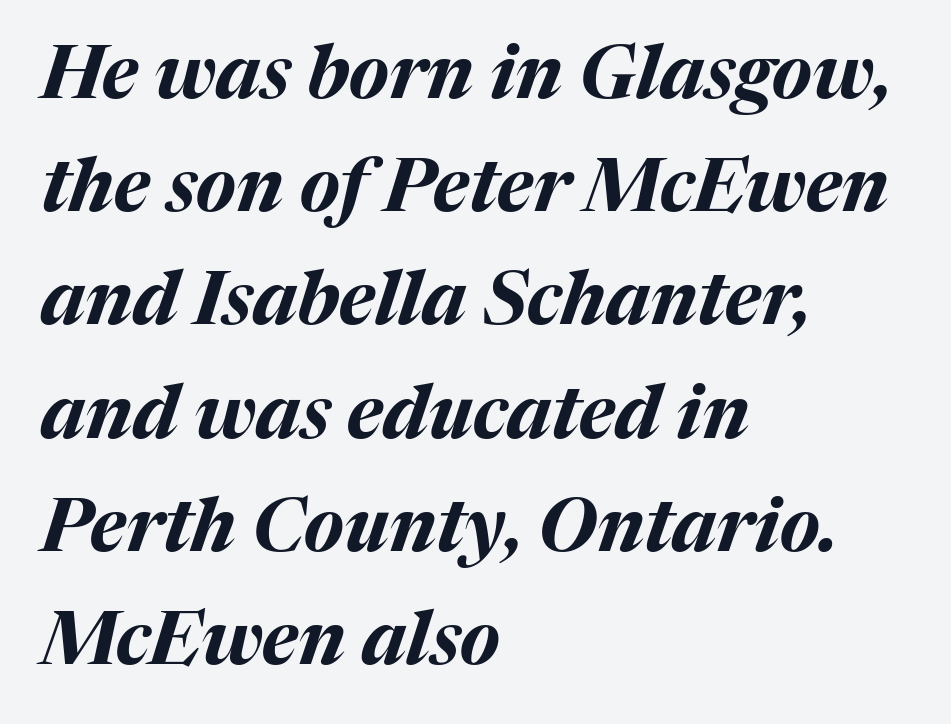
The passage shown is typed in a proportional face where columns would drift. The gaps between neighbouring characters are ordinary and unremarkable. This sample uses an oblique cut, with every glyph tilted off the vertical. The characters look thick and weighty, a clear bold. Each new line begins a customary step beneath the previous one. The rendering anchors every line to the left-hand side.
